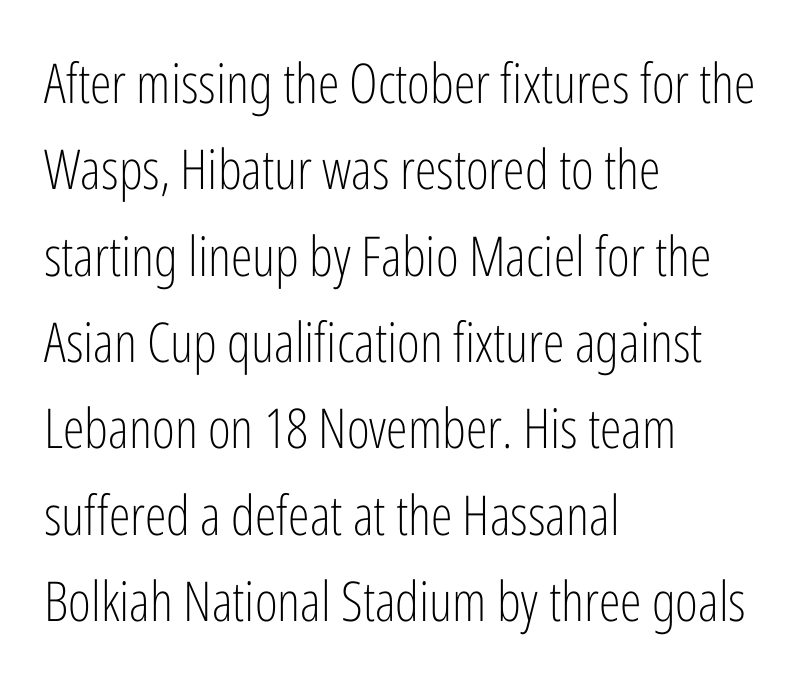
The face used here is proportionally spaced, like ordinary book or web type. Compared with typical body copy, the letter spacing here is the same. In terms of posture, this sample is upright. Stem width sits at or under what a default text font uses. Every row of glyphs begins at an identical x-position on the left.
